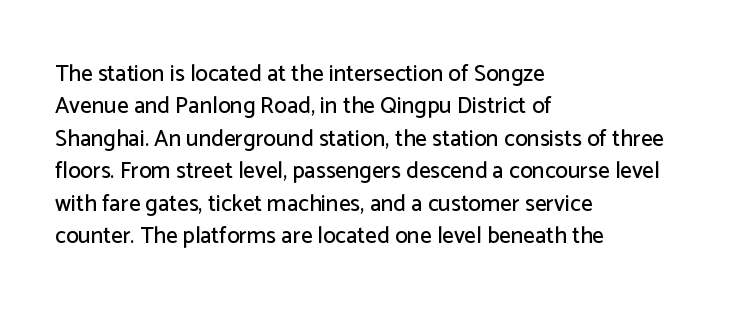
Q: Is the text italic (slanted)? A: No, it is upright.
Q: Is the text underlined? A: No.
Q: How is the paragraph aligned? A: Left-aligned.
Q: Is the spacing between letters normal or unusually wide? A: Normal.
Q: Is the spacing between lines tight, normal or loose? A: Normal.
